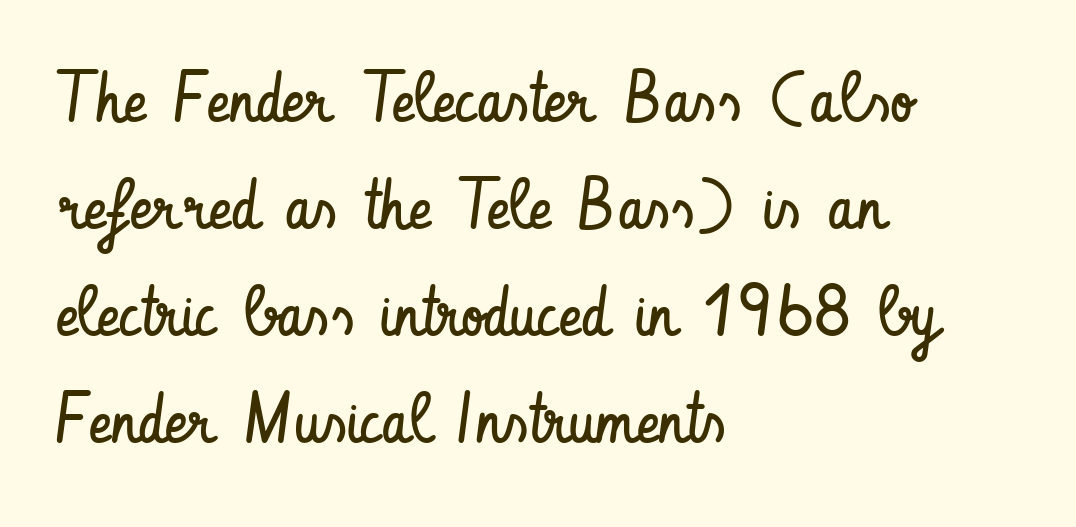
{"serif": "no", "italic": "no", "bold": "no", "weight": "regular", "width": "condensed", "stroke_contrast": "low", "x_height": "small", "monospaced": "no", "underline": "no", "align": "left", "line_spacing": "normal", "line_spacing_ratio": 1.53, "letter_spacing": "normal", "letter_spacing_em": 0.0, "glyph_px": 70}
